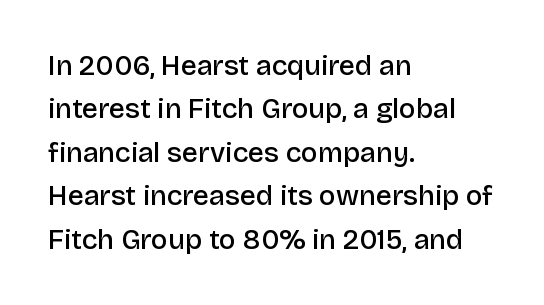
Q: Is the text bold? A: Semi-bold.
Q: Is the text italic (slanted)? A: No, it is upright.
Q: Is the typeface a serif or a sans-serif typeface? A: Sans-serif.
Q: Is the text underlined? A: No.
Q: How is the paragraph aligned? A: Left-aligned.
Q: Is the spacing between letters normal or unusually wide? A: Normal.
Q: Is the spacing between lines tight, normal or loose? A: Normal.
Q: Width (condensed, normal, or wide)? A: Normal.
Q: Stroke contrast? A: Low.
Q: x-height? A: Large.
Q: Monospaced? A: No.
